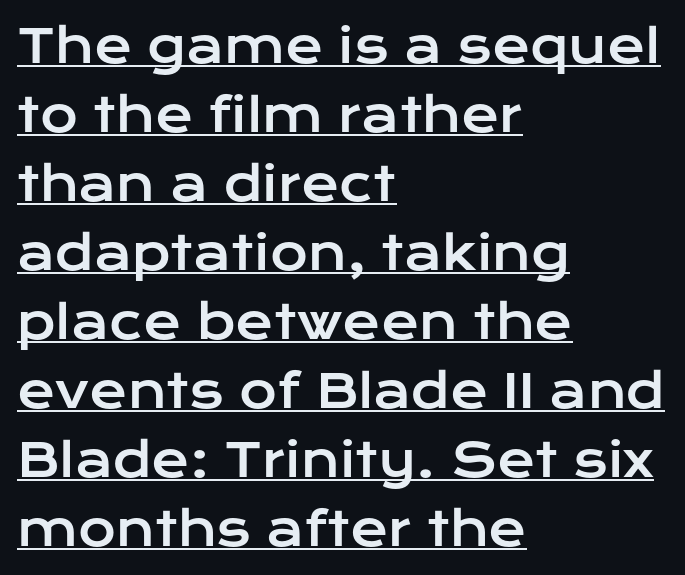
{"serif": "no", "italic": "no", "width": "wide", "stroke_contrast": "low", "x_height": "medium", "monospaced": "no", "underline": "yes", "align": "left", "line_spacing": "normal", "line_spacing_ratio": 1.5, "letter_spacing": "normal", "letter_spacing_em": 0.0, "glyph_px": 46}
